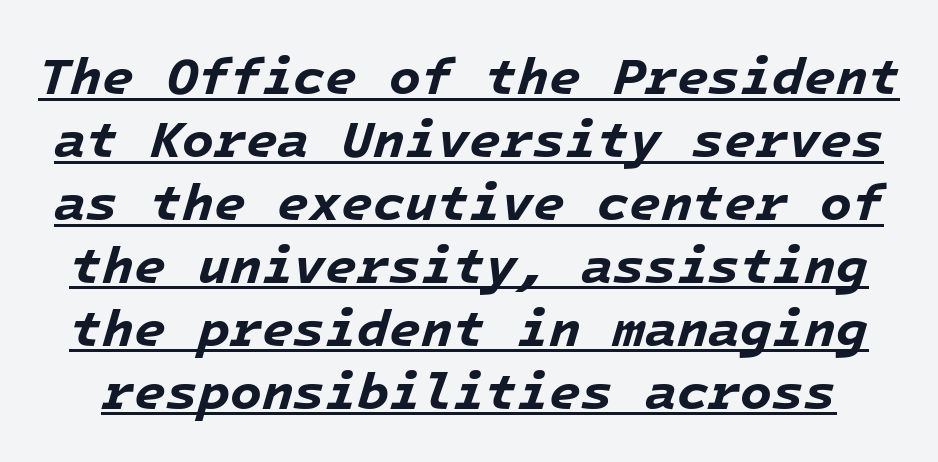
Looks like terminal output: every glyph gets an equal slot. The axis of the letterforms is tilted away from vertical. A full-strength bold gives these letters their thick strokes. This rendering features underlined lettering. How are the letters spaced? Ordinarily, with no added tracking.
